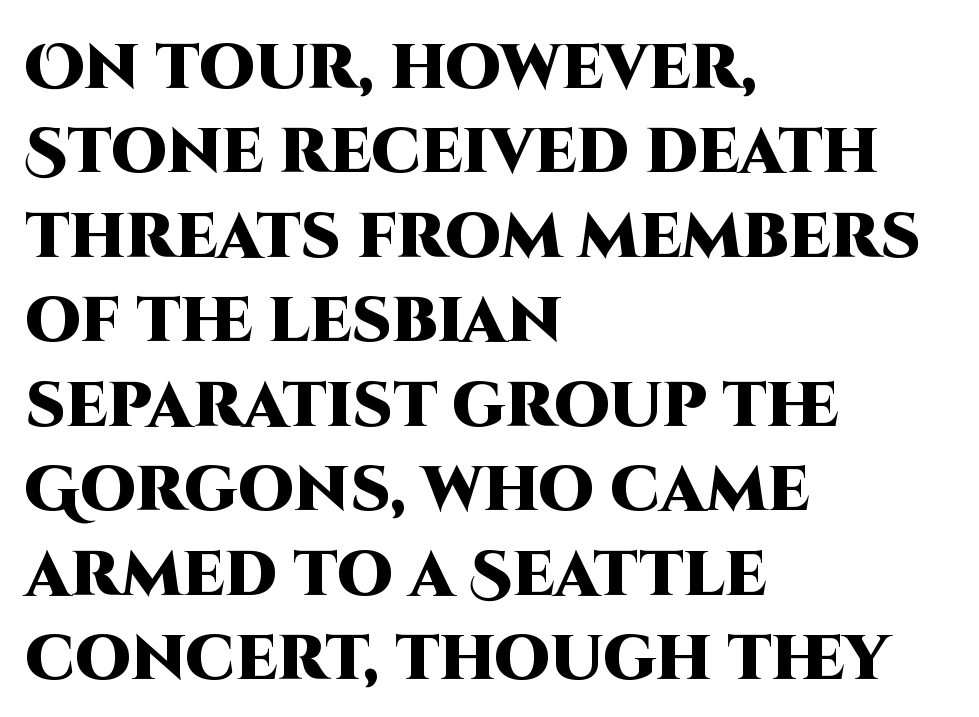
The image shows 63 px heavy sans-serif type, upright; set left-aligned, normal line spacing (1.34x), normal letter spacing, not underlined; high stroke contrast and a large x-height.
